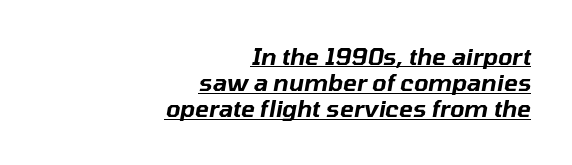
The image shows 23 px text type, italic (leaning right); set right-aligned, tight line spacing (1.14x), normal letter spacing, underlined.
